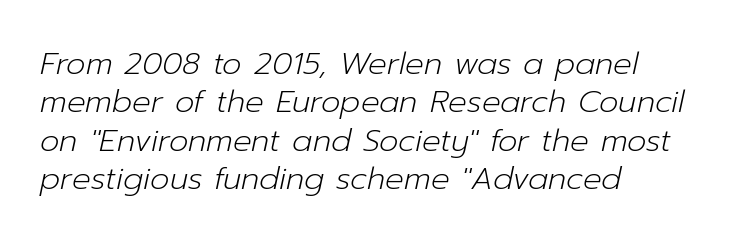
{"italic": "yes", "lean": "right", "slant_degrees": 12, "bold": "no", "weight": "light", "width": "normal", "stroke_contrast": "low", "x_height": "medium", "monospaced": "no", "underline": "no", "align": "left", "line_spacing_ratio": 1.24, "letter_spacing": "normal", "letter_spacing_em": 0.0, "glyph_px": 31}
